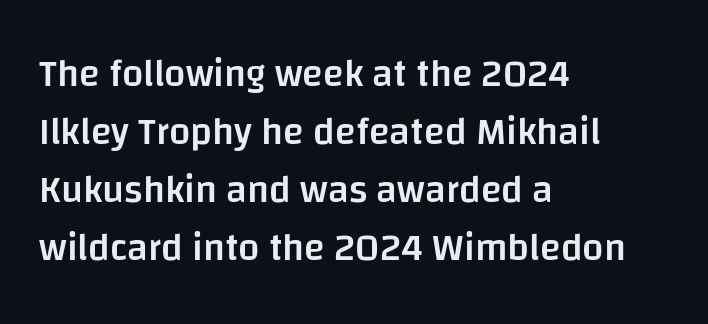
{"serif": "no", "italic": "no", "bold": "semi", "weight": "semibold", "width": "normal", "stroke_contrast": "low", "x_height": "large", "monospaced": "no", "underline": "no", "align": "left", "line_spacing": "normal", "line_spacing_ratio": 1.53, "letter_spacing": "normal", "letter_spacing_em": 0.0, "glyph_px": 38}
